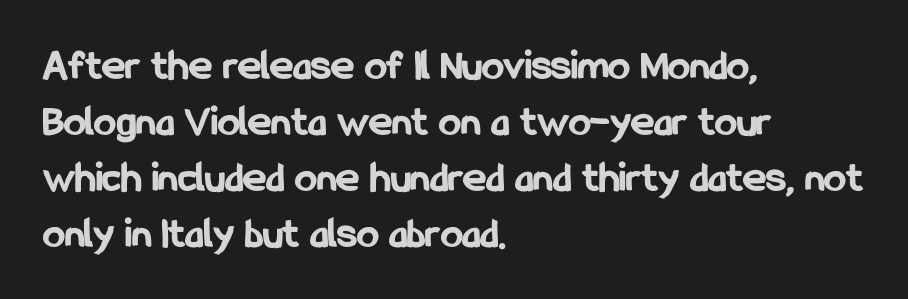
Q: Is the text bold? A: Yes.
Q: Is the text italic (slanted)? A: No, it is upright.
Q: Is the typeface a serif or a sans-serif typeface? A: Sans-serif.
Q: Is the text underlined? A: No.
Q: How is the paragraph aligned? A: Left-aligned.
Q: Is the spacing between letters normal or unusually wide? A: Normal.
Q: Is the spacing between lines tight, normal or loose? A: Normal.
Q: Width (condensed, normal, or wide)? A: Condensed.
Q: Stroke contrast? A: Low.
Q: x-height? A: Medium.
Q: Monospaced? A: No.
